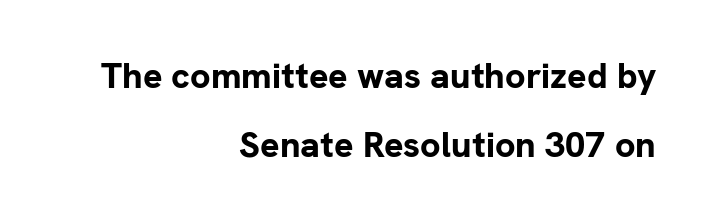
Q: Is the text bold? A: Yes.
Q: Is the text italic (slanted)? A: No, it is upright.
Q: Is the typeface a serif or a sans-serif typeface? A: Sans-serif.
Q: Is the text underlined? A: No.
Q: How is the paragraph aligned? A: Right-aligned.
Q: Is the spacing between letters normal or unusually wide? A: Normal.
Q: Is the spacing between lines tight, normal or loose? A: Loose.
Q: Width (condensed, normal, or wide)? A: Normal.
Q: Stroke contrast? A: Low.
Q: x-height? A: Medium.
Q: Monospaced? A: No.
